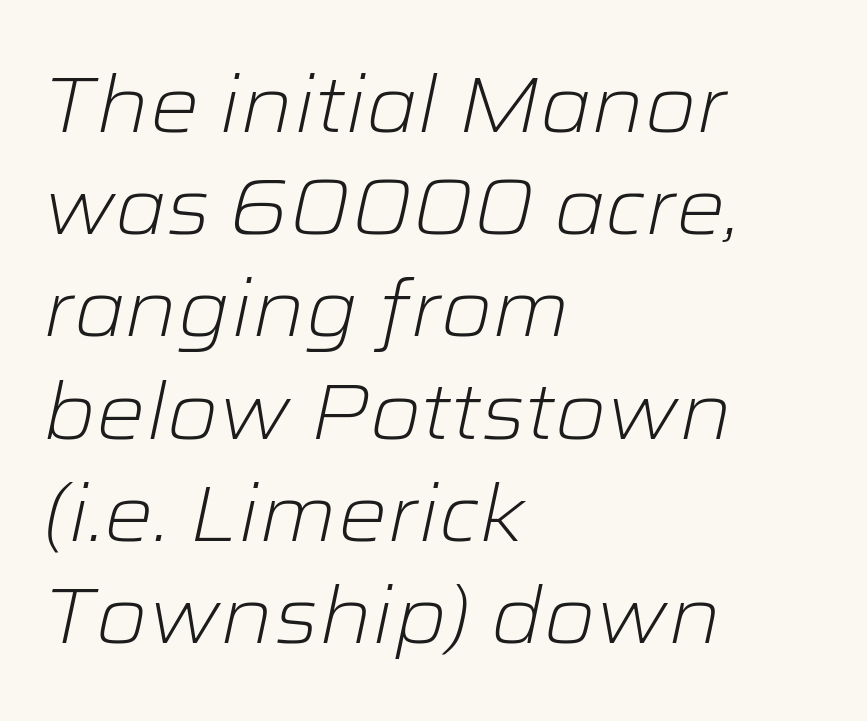
The image shows 78 px light, wide type, italic (leaning right); set left-aligned, normal line spacing (1.31x), normal letter spacing, not underlined; low stroke contrast and a medium x-height.
